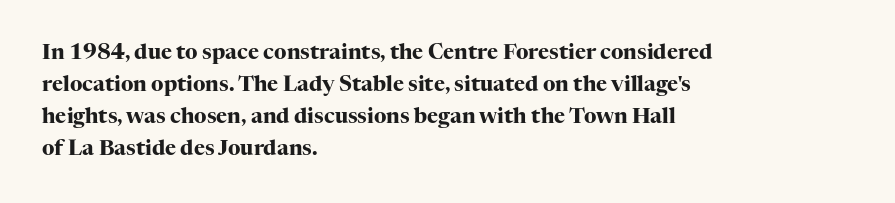
Tracking value appears to be zero — textbook default spacing. Is the type bold? Yes — the strokes are clearly thick and heavy. The block of text has a typical density, with ordinary space between rows. The rag falls on the right side of this text block. Words float on clear page, feet unadorned.
